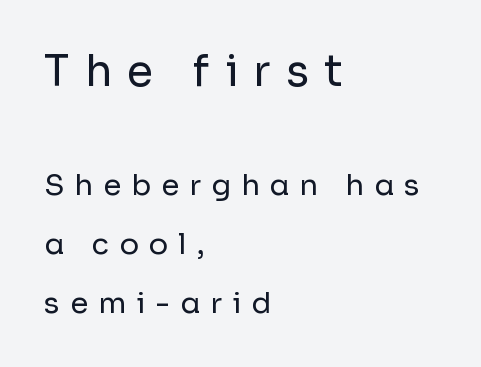
Letters have the restrained weight of plain body copy at most. Size hierarchy here favors the leading block over the trailing one. The block of text is sparse from top to bottom, with ample space between rows. In terms of letterform style, serifs are entirely absent. Looks like regular typesetting: each glyph gets only the width it needs.
